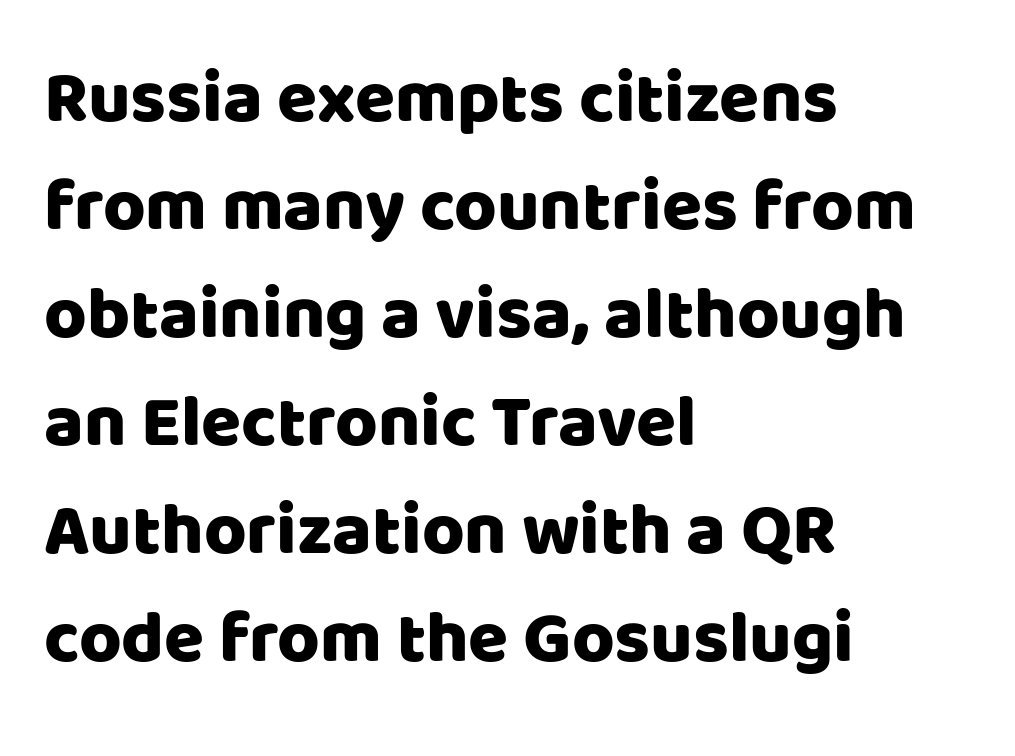
The image shows 73 px sans-serif type, upright; set left-aligned, normal line spacing (1.48x), normal letter spacing, not underlined; low stroke contrast and a large x-height.
